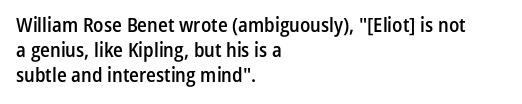
The image shows 20 px text type, upright; set left-aligned, normal line spacing (1.26x), normal letter spacing, not underlined.
